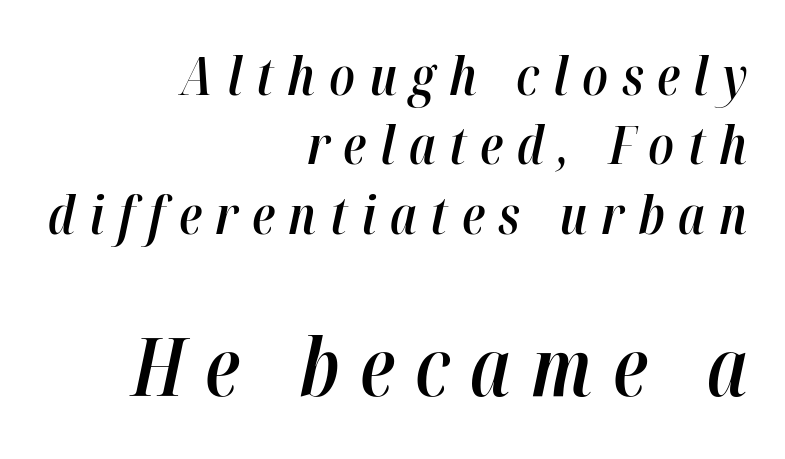
The image shows 80 px semibold, condensed type, italic (leaning right); set right-aligned, normal line spacing (1.31x), unusually wide letter spacing (+0.26 em), not underlined; the second (bottom) block is 1.51x larger; high stroke contrast and a medium x-height.
